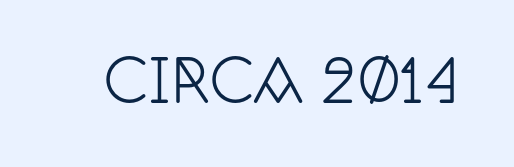
The image shows 58 px condensed serif type, upright; set normal letter spacing, not underlined; low stroke contrast and a large x-height.
